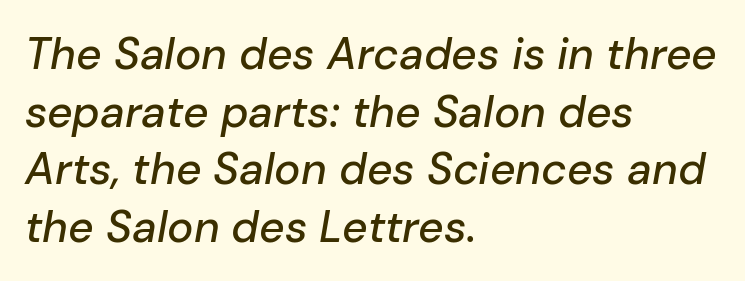
The image shows 44 px text type, italic (leaning right); set left-aligned, normal line spacing (1.31x), normal letter spacing, not underlined; low stroke contrast and a medium x-height.
